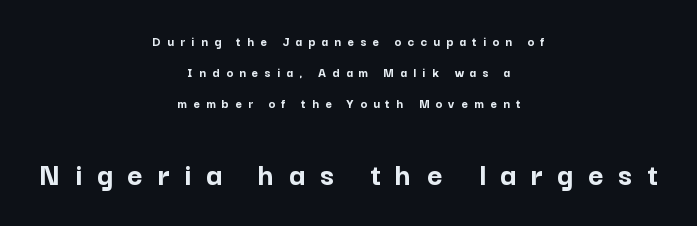
Q: Is the text bold? A: Yes.
Q: Is the text italic (slanted)? A: No, it is upright.
Q: Is the typeface a serif or a sans-serif typeface? A: Sans-serif.
Q: Is the text underlined? A: No.
Q: How is the paragraph aligned? A: Centered.
Q: Is the spacing between letters normal or unusually wide? A: Unusually wide.
Q: Is the spacing between lines tight, normal or loose? A: Loose.
Q: Which block of text is set in a larger size, the first (top) or the second (bottom)? A: The second (bottom) one.
Q: Width (condensed, normal, or wide)? A: Normal.
Q: Stroke contrast? A: Low.
Q: x-height? A: Medium.
Q: Monospaced? A: No.
